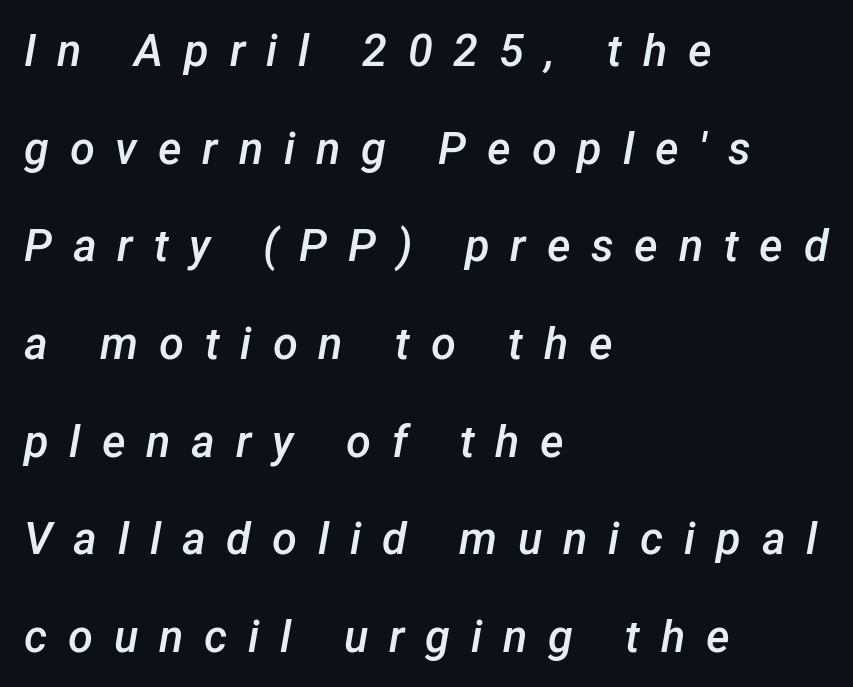
The image shows 45 px semibold type, italic (leaning right); set left-aligned, loose line spacing (2.17x), unusually wide letter spacing (+0.46 em), not underlined; low stroke contrast and a medium x-height.
